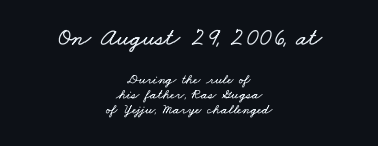
Neither beginnings nor endings align; midpoints do. Cramped leading. Compare the two chunks: the upper has the greater cap height. Nobody drew a line under any word here. The letterforms sit shoulder to shoulder at normal distance.
